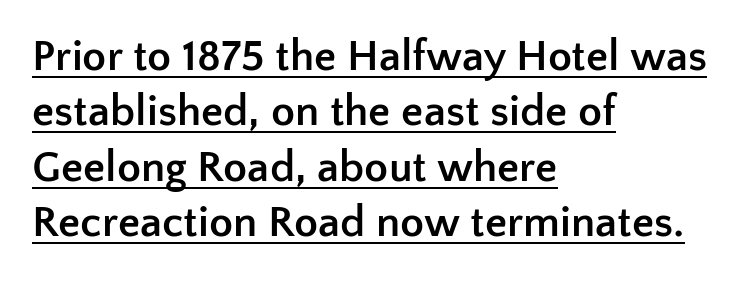
{"serif": "no", "italic": "no", "bold": "yes", "weight": "semibold", "width": "normal", "stroke_contrast": "low", "x_height": "medium", "monospaced": "no", "underline": "yes", "align": "left", "line_spacing": "normal", "line_spacing_ratio": 1.26, "letter_spacing": "normal", "letter_spacing_em": 0.0, "glyph_px": 44}
